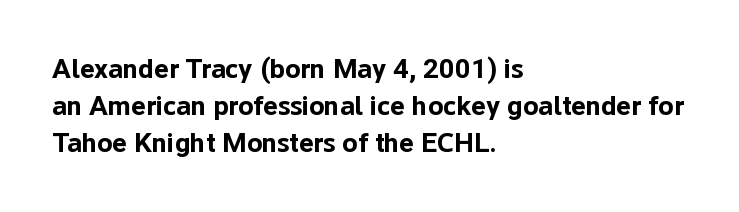
Q: Is the text bold? A: Yes.
Q: Is the text italic (slanted)? A: No, it is upright.
Q: Is the typeface a serif or a sans-serif typeface? A: Sans-serif.
Q: Is the text underlined? A: No.
Q: How is the paragraph aligned? A: Left-aligned.
Q: Is the spacing between letters normal or unusually wide? A: Normal.
Q: Is the spacing between lines tight, normal or loose? A: Normal.
Q: Width (condensed, normal, or wide)? A: Normal.
Q: Stroke contrast? A: Low.
Q: x-height? A: Medium.
Q: Monospaced? A: No.
